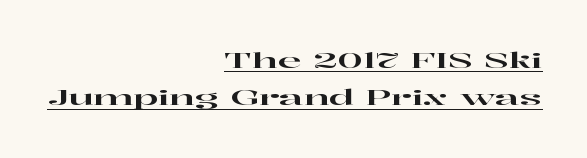
Vertical spacing — default. The rendering anchors every line to the right-hand side. This rendering features underlined lettering. This rendering leaves character spacing at its baseline value. Nope, not italic — everything's standing straight.
